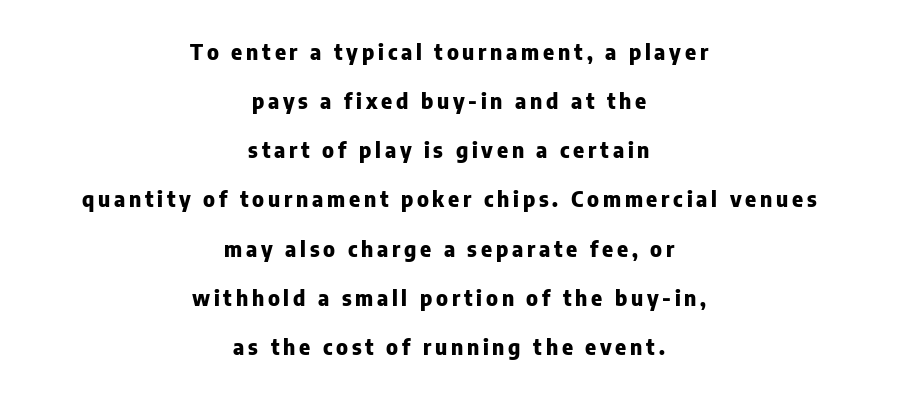
Rendered with straight, roman letterforms. The characters look thick and weighty, a clear bold. The rendering positions every line midway between the sides. Quick note: interline space is abundant. Beneath every word, the page is bare.
